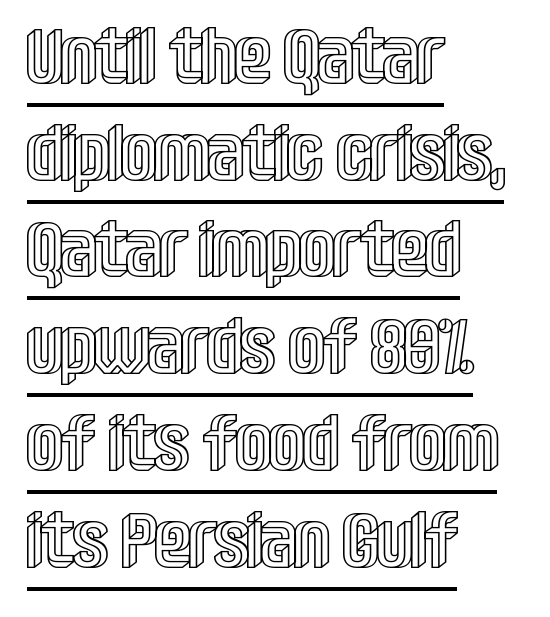
The image shows 78 px condensed type, upright; set left-aligned, line spacing 1.24x, normal letter spacing, underlined; a large x-height.
